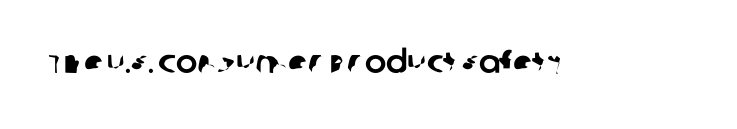
The image shows 32 px sans-serif type; set normal letter spacing, not underlined; low stroke contrast and a large x-height.
